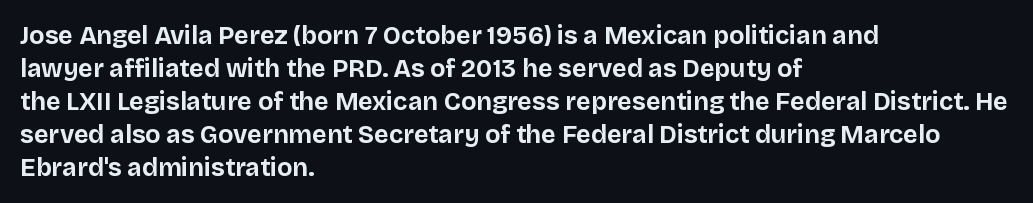
The image shows 25 px bold type, upright; set left-aligned, normal line spacing (1.32x), normal letter spacing, not underlined.
